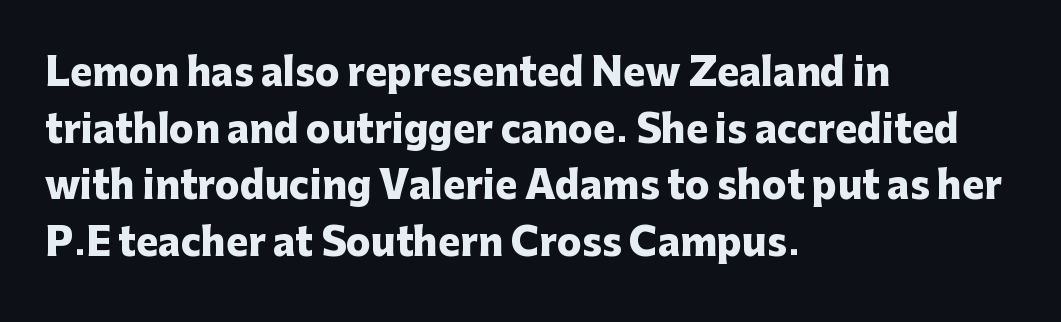
The image shows 37 px heavy sans-serif type, upright; set left-aligned, normal line spacing (1.53x), normal letter spacing, not underlined; low stroke contrast and a medium x-height.
